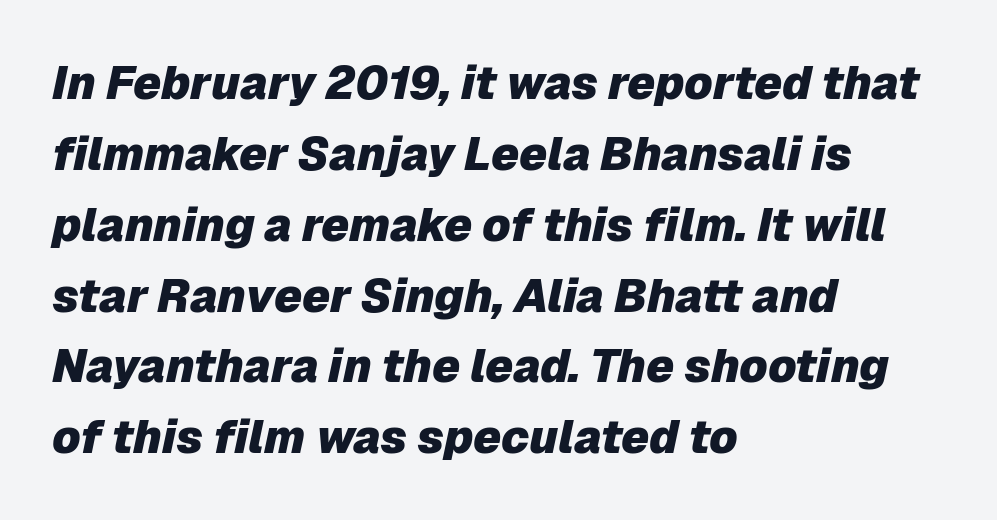
The image shows 46 px heavy type, italic (leaning right); set left-aligned, normal line spacing (1.54x), normal letter spacing, not underlined; low stroke contrast and a medium x-height.
